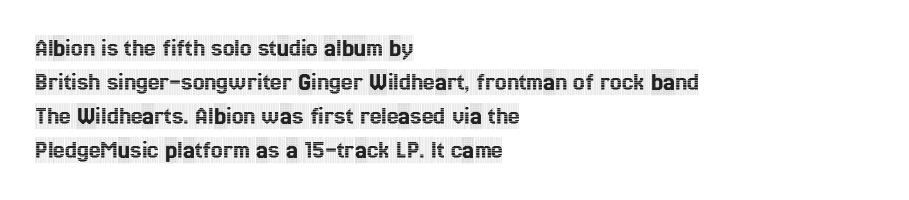
The image shows 26 px text type, upright; set left-aligned, normal line spacing (1.31x), normal letter spacing, not underlined.
